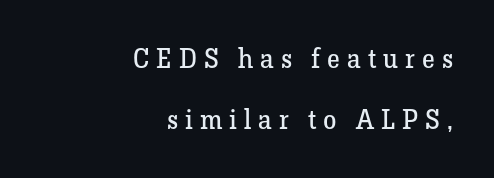
Q: Is the text bold? A: No.
Q: Is the text italic (slanted)? A: No, it is upright.
Q: Is the text underlined? A: No.
Q: How is the paragraph aligned? A: Right-aligned.
Q: Is the spacing between letters normal or unusually wide? A: Unusually wide.
Q: Is the spacing between lines tight, normal or loose? A: Loose.
